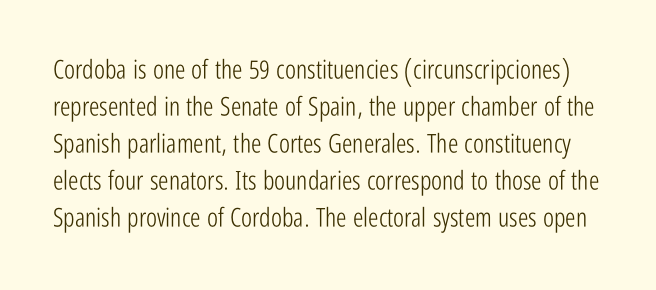
How would I describe the line gaps? Plain and ordinary. Stems here are at most as thick as an everyday book face. Does extra space separate the letters? No, they use regular spacing. Rule under the text: the space is simply empty. Characters remain perfectly vertical along every line.
